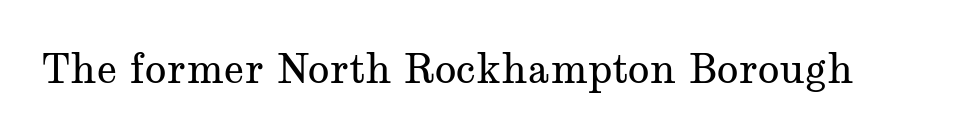
{"serif": "yes", "italic": "no", "bold": "no", "weight": "regular", "width": "wide", "stroke_contrast": "medium", "x_height": "medium", "monospaced": "no", "underline": "no", "letter_spacing": "normal", "letter_spacing_em": 0.0, "glyph_px": 40}
